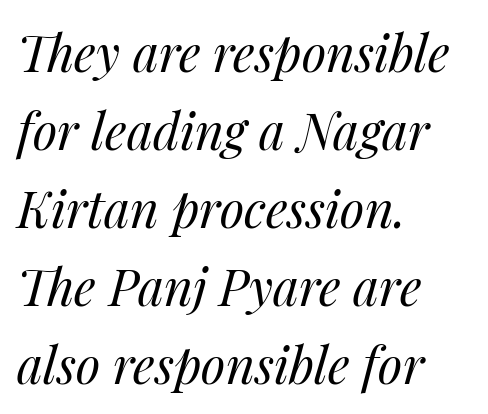
The image shows 50 px regular-weight type, italic (leaning right); set left-aligned, normal line spacing (1.56x), normal letter spacing, not underlined; medium stroke contrast and a medium x-height.
